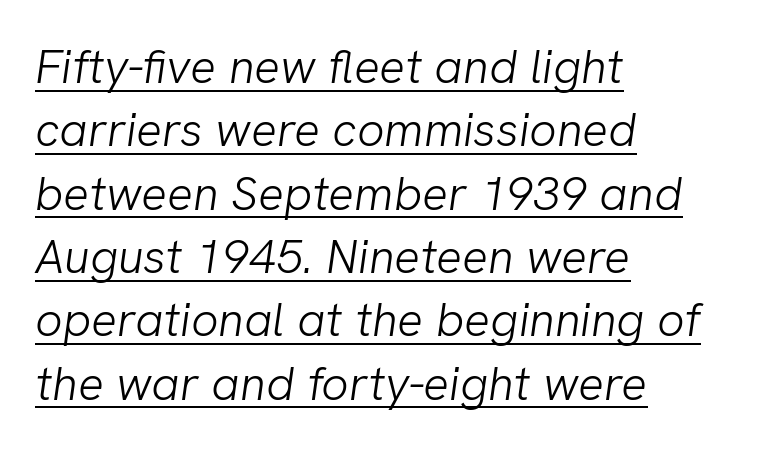
The image shows 48 px light sans-serif type; set left-aligned, normal line spacing (1.32x), normal letter spacing, underlined; low stroke contrast and a medium x-height.
